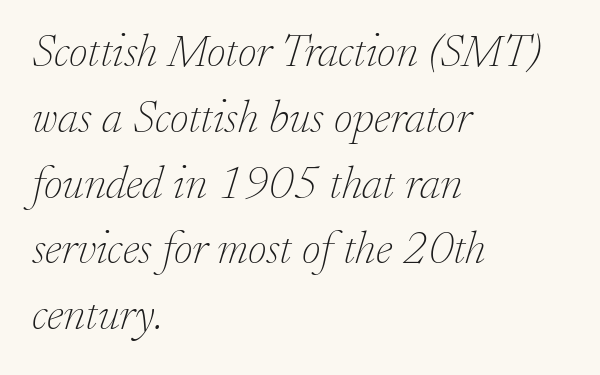
{"serif": "yes", "italic": "yes", "lean": "right", "slant_degrees": 17, "bold": "no", "weight": "thin", "width": "normal", "stroke_contrast": "low", "x_height": "small", "monospaced": "no", "underline": "no", "align": "left", "line_spacing": "normal", "line_spacing_ratio": 1.43, "letter_spacing": "normal", "letter_spacing_em": 0.0, "glyph_px": 46}
